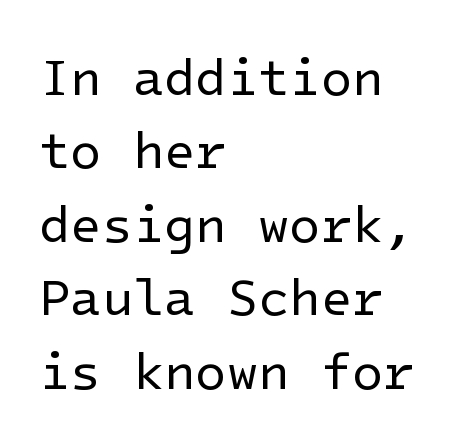
The image shows 51 px regular-weight sans-serif type, upright; set left-aligned, normal line spacing (1.44x), normal letter spacing, not underlined; low stroke contrast and a medium x-height.
